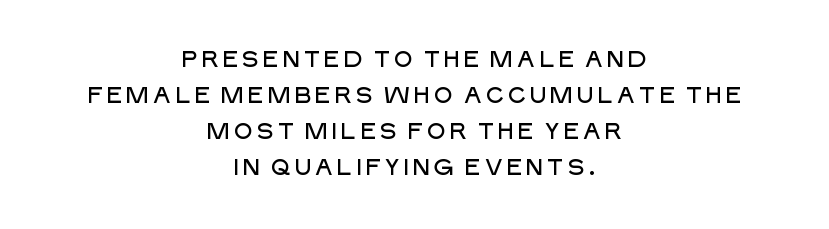
Centered paragraph, ragged on both sides. Compared with typical paragraphs, the rows here are spaced about the same. Bare-footed words on every line. A roman cut, with each character standing at attention.
